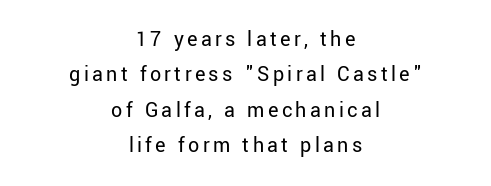
The image shows 22 px text type, upright; set centered, normal line spacing (1.61x), not underlined.
